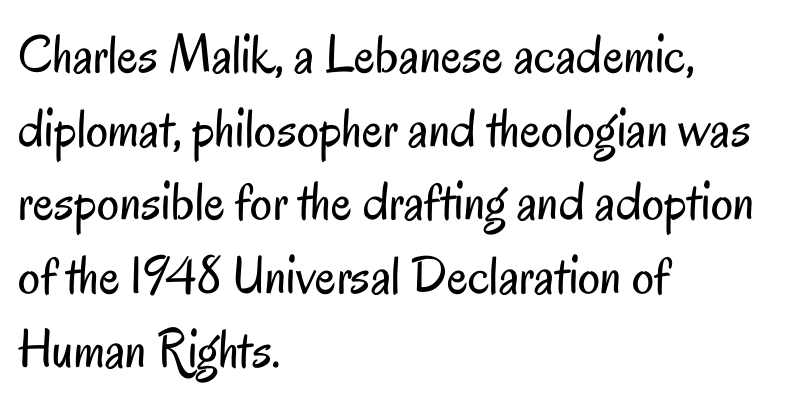
{"serif": "no", "italic": "no", "bold": "no", "weight": "regular", "width": "condensed", "stroke_contrast": "low", "x_height": "small", "monospaced": "no", "underline": "no", "align": "left", "line_spacing": "normal", "line_spacing_ratio": 1.34, "letter_spacing": "normal", "letter_spacing_em": 0.0, "glyph_px": 55}
